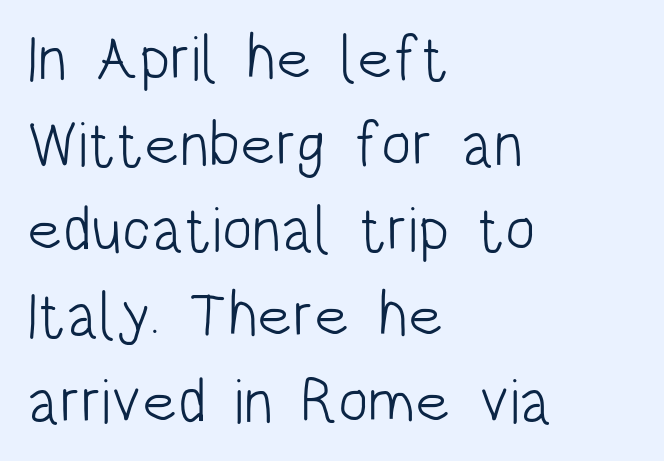
You could not count columns in this text — the font is proportionally spaced. These lines are composed in type without serifs. Words appear dense and cohesive because spacing is normal. The typeface has the unassuming heft of standard copy or less. Tall strokes in this sample are plumb rather than angled.
